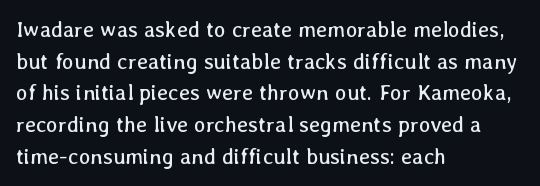
Ordinary non-slanted type is in use. Whoever set this chose a conventional vertical rhythm. Nothing unusual about the tracking: characters are spaced as the font intends. Every row of glyphs begins at an identical x-position on the left.
